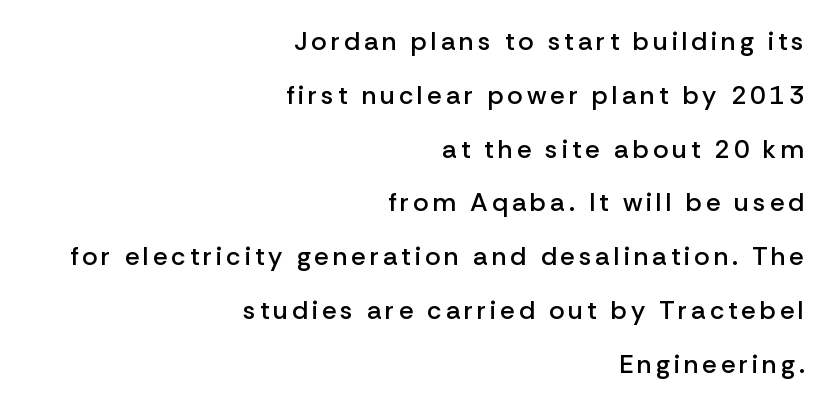
Quick note: underline off. The ragged edge is on the left, which tells us the setting is flush right. Vertically, the passage feels expansive, rows floating well apart. A bit beefed up — I'd call it semibold rather than bold. Designer's note — italics off, roman on.
